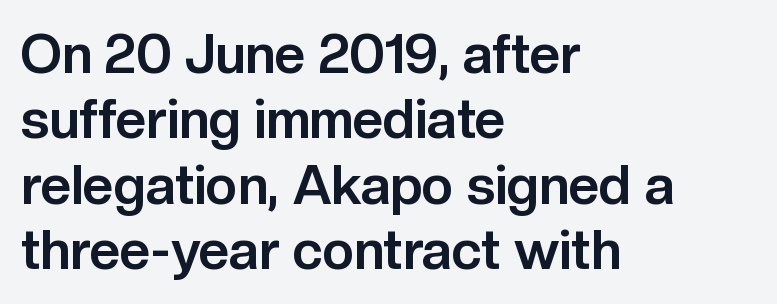
The image shows 54 px bold sans-serif type, upright; set left-aligned, line spacing 1.21x, normal letter spacing, not underlined; low stroke contrast and a medium x-height.
